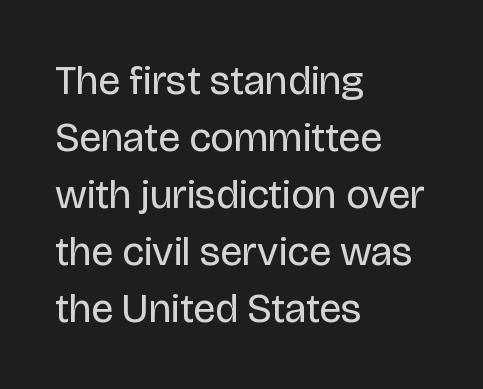
Q: Is the text bold? A: No.
Q: Is the text italic (slanted)? A: No, it is upright.
Q: Is the typeface a serif or a sans-serif typeface? A: Sans-serif.
Q: Is the text underlined? A: No.
Q: How is the paragraph aligned? A: Left-aligned.
Q: Is the spacing between letters normal or unusually wide? A: Normal.
Q: Is the spacing between lines tight, normal or loose? A: Normal.
Q: Width (condensed, normal, or wide)? A: Normal.
Q: Stroke contrast? A: Low.
Q: x-height? A: Large.
Q: Monospaced? A: No.
